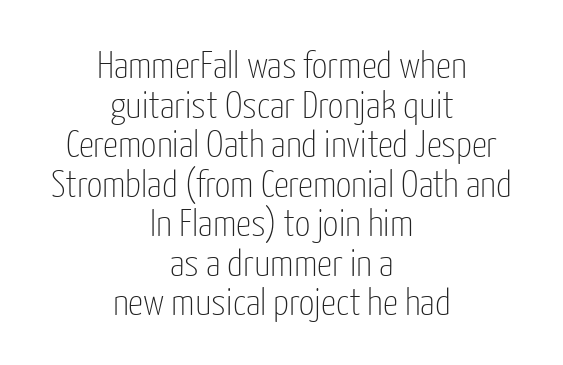
{"serif": "no", "italic": "no", "bold": "no", "weight": "thin", "width": "condensed", "stroke_contrast": "low", "x_height": "medium", "monospaced": "no", "underline": "no", "align": "center", "line_spacing": "tight", "line_spacing_ratio": 1.04, "letter_spacing": "normal", "letter_spacing_em": 0.0, "glyph_px": 38}
